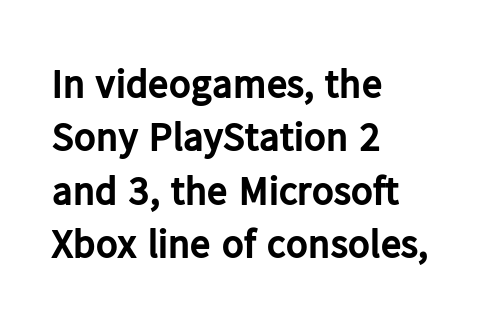
The image shows 41 px bold sans-serif type, upright; set left-aligned, normal line spacing (1.3x), normal letter spacing, not underlined; low stroke contrast and a medium x-height.
